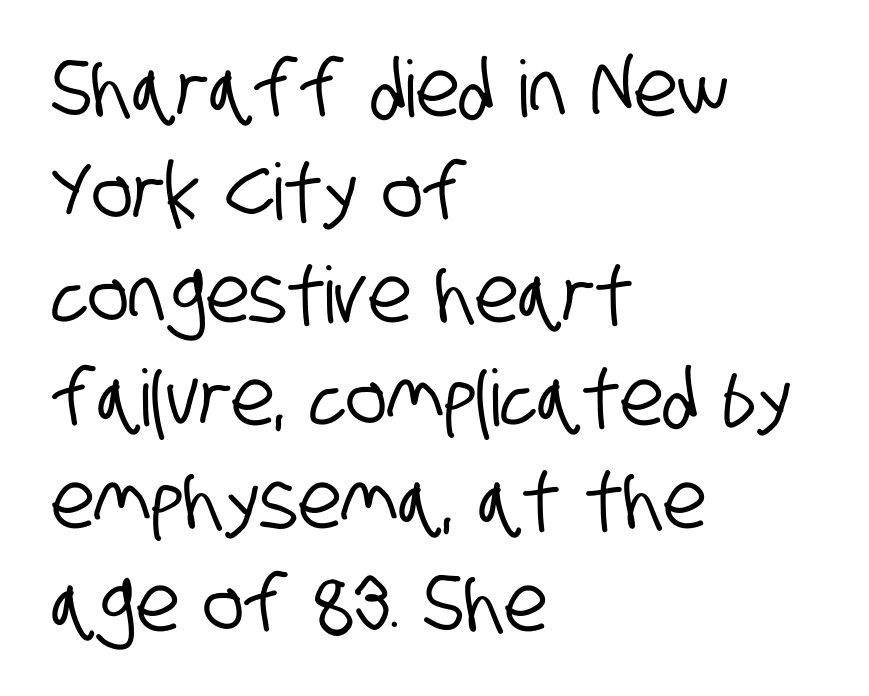
{"serif": "no", "width": "condensed", "stroke_contrast": "low", "x_height": "large", "monospaced": "no", "underline": "no", "align": "left", "line_spacing": "normal", "line_spacing_ratio": 1.32, "letter_spacing": "normal", "letter_spacing_em": 0.0, "glyph_px": 78}
